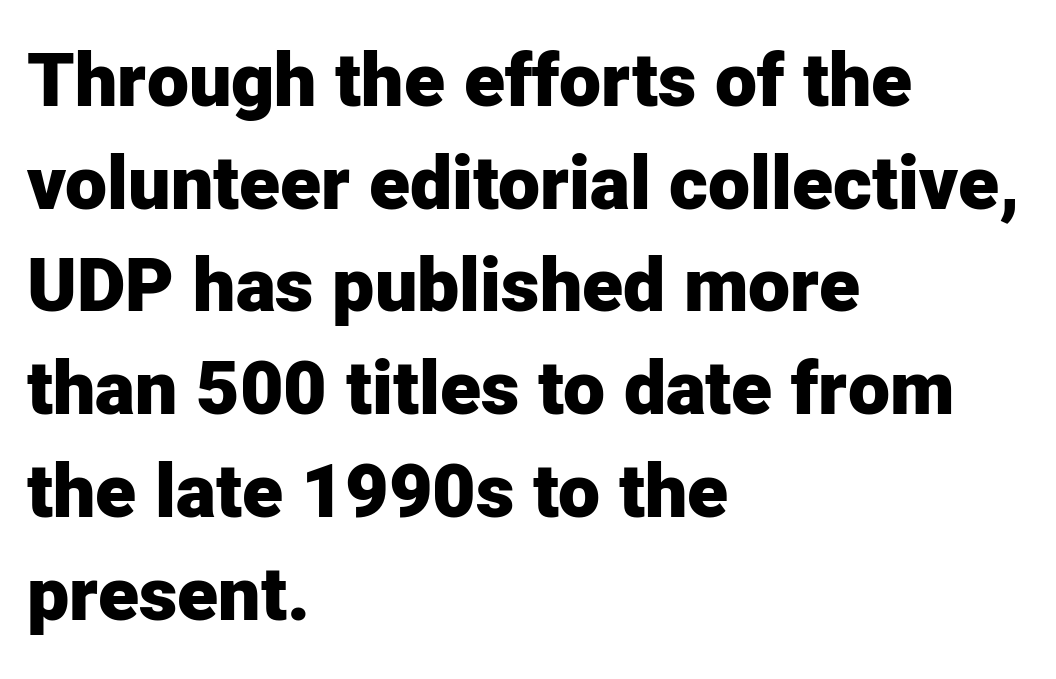
Short and long lines alike share a common starting point at left. The rendering shows plain stroke endings on the letterforms — a sans-serif design. Vertical strokes here are truly vertical. Underline: absent. The block of text has a typical density, with ordinary space between rows. Strong, thick strokes mark this as bold type.
